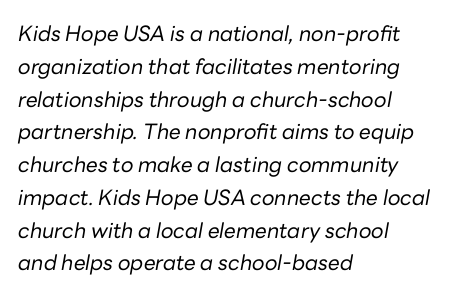
Visually the block forms a straight wall on the left and a jagged coastline on the right. Students, note that the glyphs here touch the page at normal intervals. Slant detected: the letters are inclined. No heavy texture on the line: the type isn't bold. A clean baseline with only descenders dipping below it.
